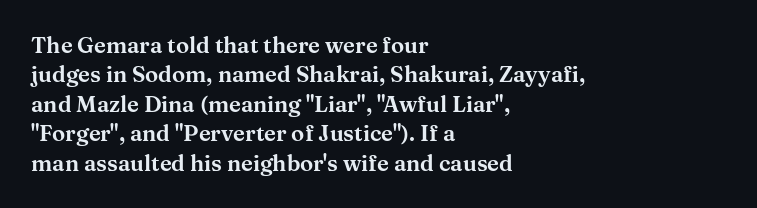
Q: Is the text italic (slanted)? A: No, it is upright.
Q: Is the text underlined? A: No.
Q: How is the paragraph aligned? A: Left-aligned.
Q: Is the spacing between letters normal or unusually wide? A: Normal.
Q: Is the spacing between lines tight, normal or loose? A: Normal.
